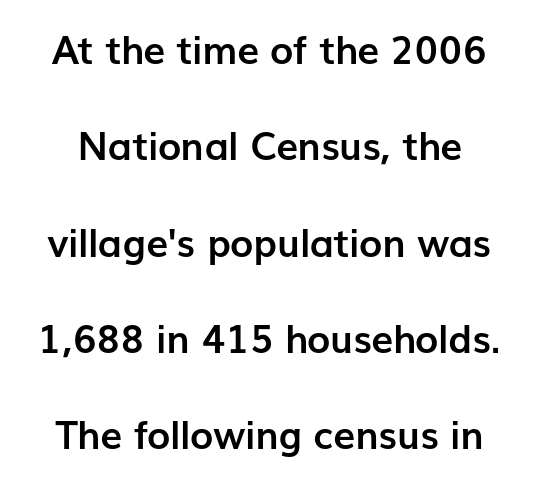
{"serif": "no", "italic": "no", "bold": "yes", "weight": "semibold", "width": "normal", "stroke_contrast": "low", "x_height": "medium", "monospaced": "no", "underline": "no", "align": "center", "line_spacing": "loose", "line_spacing_ratio": 2.47, "letter_spacing": "normal", "letter_spacing_em": 0.0, "glyph_px": 39}
